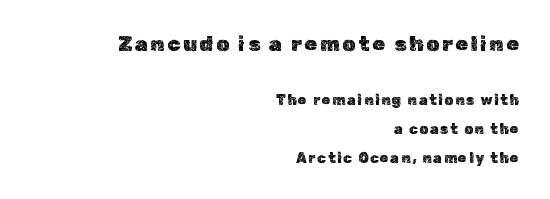
Q: Is the text italic (slanted)? A: No, it is upright.
Q: Is the text underlined? A: No.
Q: How is the paragraph aligned? A: Right-aligned.
Q: Is the spacing between lines tight, normal or loose? A: Loose.
Q: Which block of text is set in a larger size, the first (top) or the second (bottom)? A: The first (top) one.
